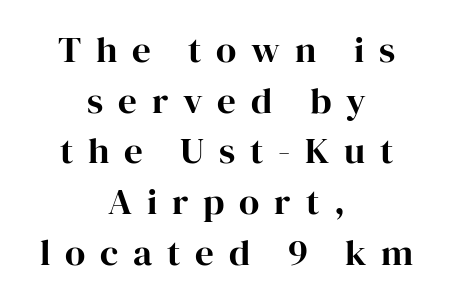
{"serif": "yes", "italic": "no", "width": "normal", "stroke_contrast": "high", "x_height": "medium", "monospaced": "no", "underline": "no", "align": "center", "line_spacing": "normal", "line_spacing_ratio": 1.37, "letter_spacing": "wide", "letter_spacing_em": 0.4, "glyph_px": 37}
